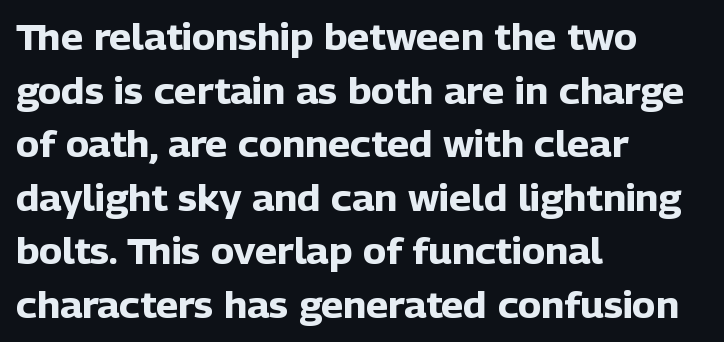
{"serif": "no", "italic": "no", "bold": "yes", "weight": "heavy", "width": "normal", "stroke_contrast": "low", "x_height": "medium", "monospaced": "no", "underline": "no", "align": "left", "line_spacing": "normal", "line_spacing_ratio": 1.53, "letter_spacing": "normal", "letter_spacing_em": 0.0, "glyph_px": 35}
